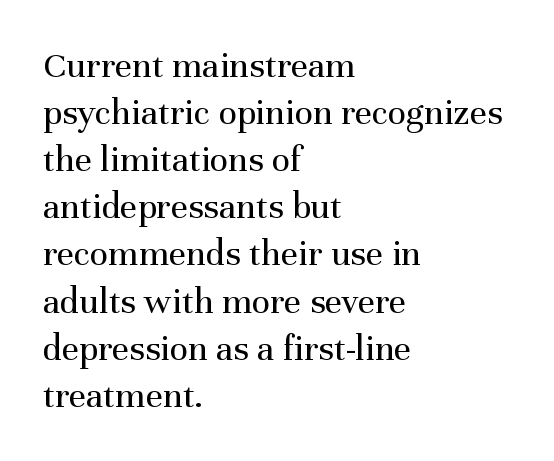
The image shows 38 px regular-weight serif type, upright; set left-aligned, line spacing 1.24x, normal letter spacing, not underlined; medium stroke contrast and a medium x-height.
